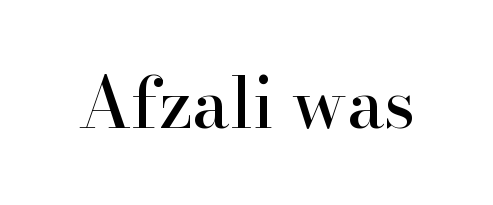
Q: Is the text italic (slanted)? A: No, it is upright.
Q: Is the typeface a serif or a sans-serif typeface? A: Serif.
Q: Is the text underlined? A: No.
Q: Is the spacing between letters normal or unusually wide? A: Normal.
Q: Width (condensed, normal, or wide)? A: Normal.
Q: Stroke contrast? A: High.
Q: x-height? A: Small.
Q: Monospaced? A: No.
